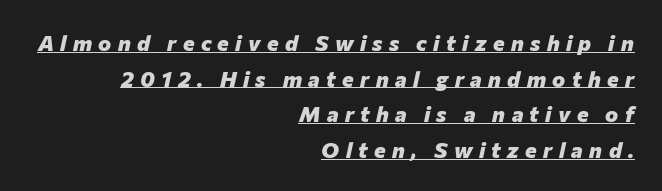
{"italic": "yes", "lean": "right", "slant_degrees": 12, "bold": "yes", "underline": "yes", "align": "right", "line_spacing": "normal", "line_spacing_ratio": 1.62, "letter_spacing": "wide", "letter_spacing_em": 0.29, "glyph_px": 22}
